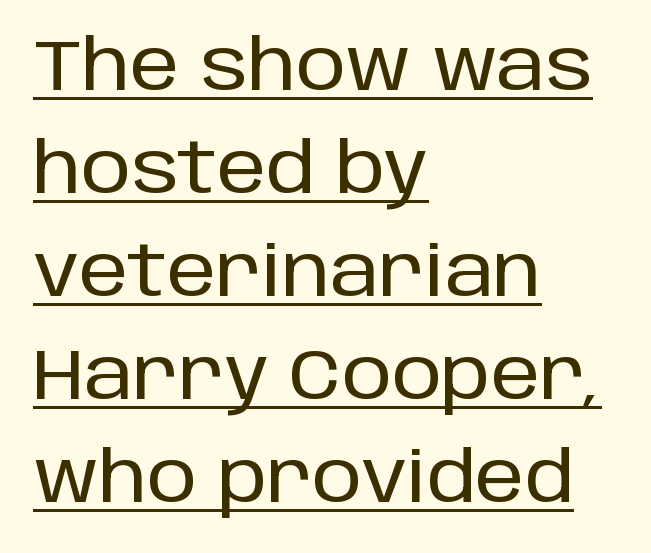
The image shows 71 px sans-serif type, upright; set left-aligned, normal line spacing (1.45x), normal letter spacing, underlined; low stroke contrast and a large x-height.
